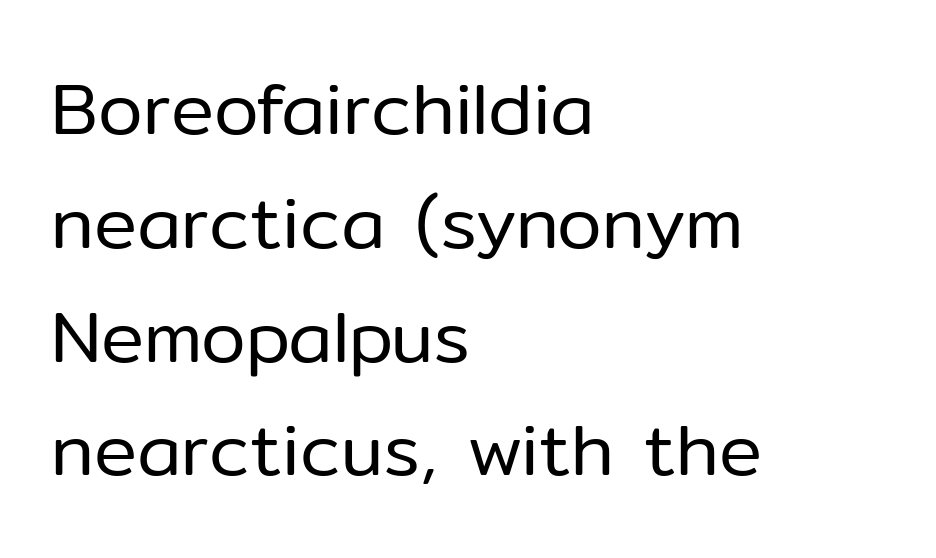
{"serif": "no", "italic": "no", "bold": "no", "weight": "regular", "width": "normal", "stroke_contrast": "low", "x_height": "medium", "monospaced": "no", "underline": "no", "align": "left", "line_spacing": "normal", "line_spacing_ratio": 1.58, "letter_spacing": "normal", "letter_spacing_em": 0.0, "glyph_px": 72}
